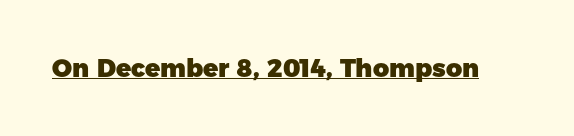
Q: Is the text bold? A: Yes.
Q: Is the text italic (slanted)? A: No, it is upright.
Q: Is the text underlined? A: Yes.
Q: Is the spacing between letters normal or unusually wide? A: Normal.
